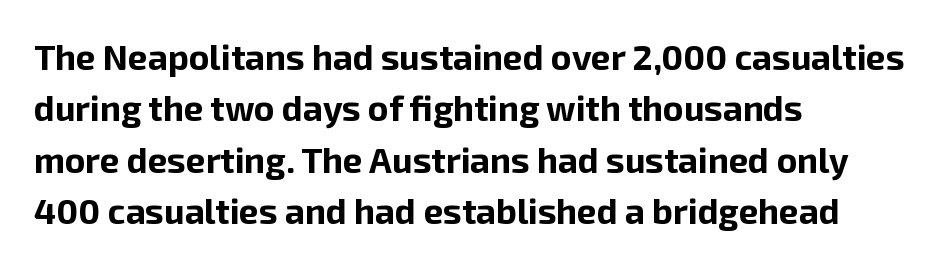
{"serif": "no", "italic": "no", "bold": "yes", "weight": "bold", "width": "normal", "stroke_contrast": "low", "x_height": "medium", "monospaced": "no", "underline": "no", "align": "left", "line_spacing": "normal", "line_spacing_ratio": 1.47, "letter_spacing": "normal", "letter_spacing_em": 0.0, "glyph_px": 35}
